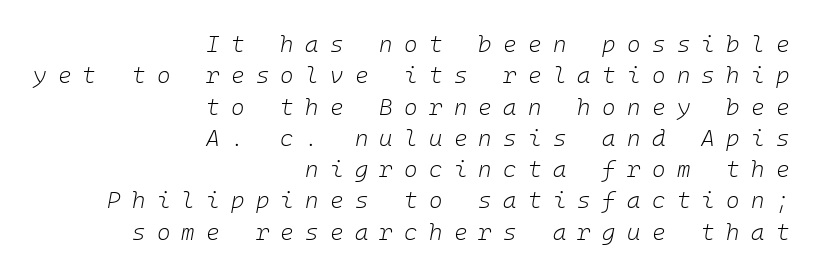
Q: Is the text bold? A: No.
Q: Is the text italic (slanted)? A: Yes, it leans right by about 10 degrees.
Q: Is the text underlined? A: No.
Q: How is the paragraph aligned? A: Right-aligned.
Q: Is the spacing between letters normal or unusually wide? A: Unusually wide.
Q: Is the spacing between lines tight, normal or loose? A: Normal.
